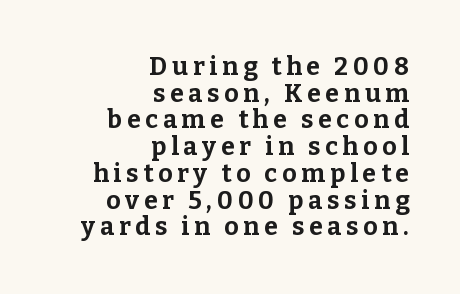
The image shows 25 px bold type, upright; set right-aligned, tight line spacing (1.07x), not underlined.
